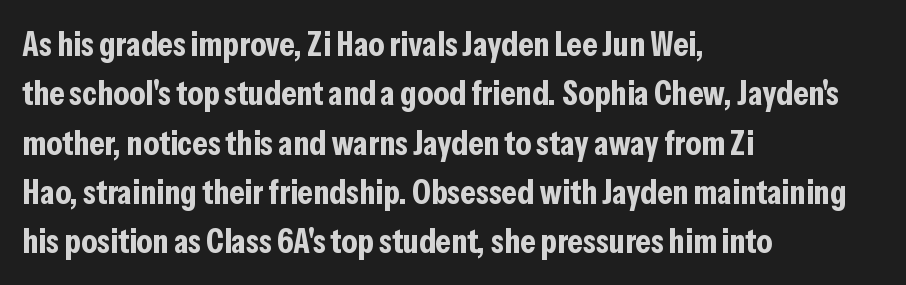
{"serif": "no", "italic": "no", "bold": "yes", "weight": "bold", "width": "condensed", "stroke_contrast": "low", "x_height": "medium", "monospaced": "no", "underline": "no", "align": "left", "line_spacing": "normal", "line_spacing_ratio": 1.41, "letter_spacing": "normal", "letter_spacing_em": 0.0, "glyph_px": 35}
